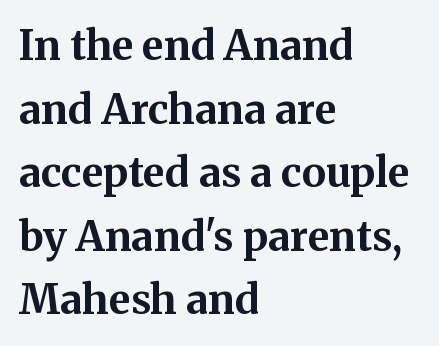
Q: Is the text bold? A: Yes.
Q: Is the text italic (slanted)? A: No, it is upright.
Q: Is the typeface a serif or a sans-serif typeface? A: Serif.
Q: Is the text underlined? A: No.
Q: How is the paragraph aligned? A: Left-aligned.
Q: Is the spacing between letters normal or unusually wide? A: Normal.
Q: Is the spacing between lines tight, normal or loose? A: Normal.
Q: Width (condensed, normal, or wide)? A: Normal.
Q: Stroke contrast? A: Medium.
Q: x-height? A: Medium.
Q: Monospaced? A: No.
